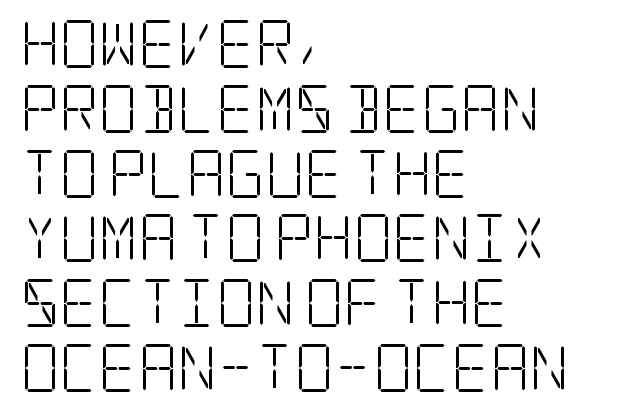
{"serif": "yes", "italic": "no", "bold": "no", "weight": "light", "width": "condensed", "stroke_contrast": "low", "x_height": "large", "underline": "no", "align": "left", "line_spacing": "normal", "line_spacing_ratio": 1.35, "letter_spacing": "normal", "letter_spacing_em": 0.0, "glyph_px": 48}
